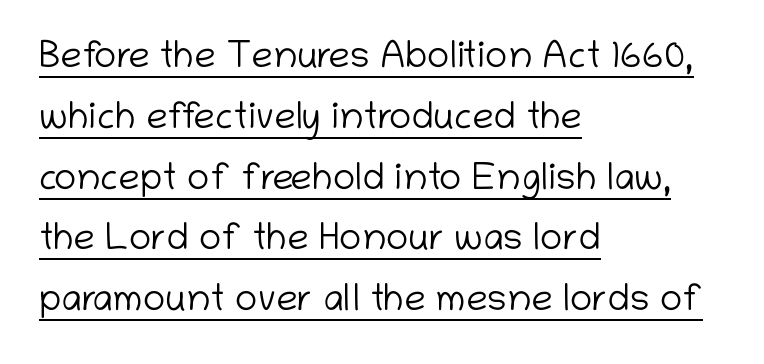
The image shows 38 px light sans-serif type, upright; set left-aligned, normal line spacing (1.6x), normal letter spacing, underlined; low stroke contrast and a medium x-height.
